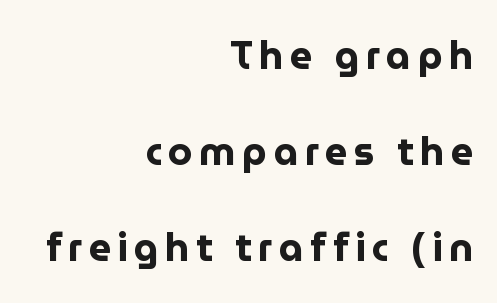
The image shows 39 px bold sans-serif type, upright; set right-aligned, loose line spacing (2.46x), not underlined; low stroke contrast and a medium x-height.
